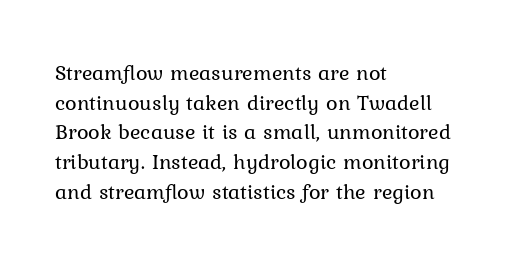
Unmarked baselines from the first word to the last. The designer left line spacing at the default. The rendering anchors every line to the left-hand side. The gaps between neighbouring characters are ordinary and unremarkable. The type sits square on the baseline with zero lean.
